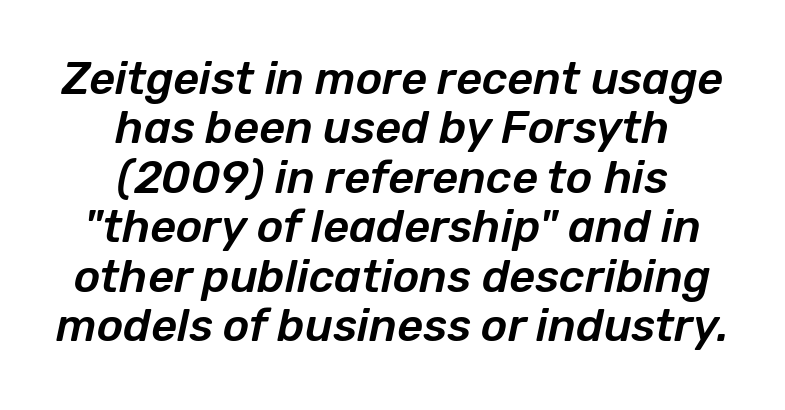
{"italic": "yes", "lean": "right", "slant_degrees": 12, "width": "normal", "stroke_contrast": "low", "x_height": "medium", "monospaced": "no", "underline": "no", "align": "center", "line_spacing": "tight", "line_spacing_ratio": 1.1, "letter_spacing": "normal", "letter_spacing_em": 0.0, "glyph_px": 45}
